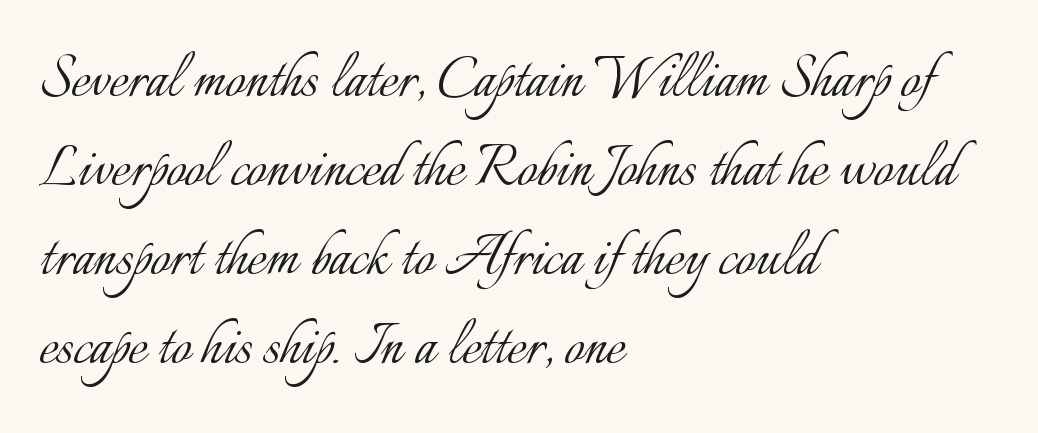
The image shows 70 px light type; set left-aligned, normal line spacing (1.27x), normal letter spacing, not underlined; low stroke contrast and a small x-height.
